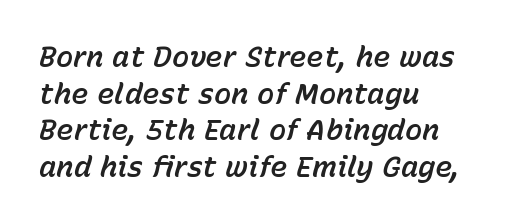
These lines are rendered in a variable-pitch font. A typesetter would mark this as italic. Nothing unusual about the tracking: characters are spaced as the font intends. Anything drawn beneath the words? Only blank space.
